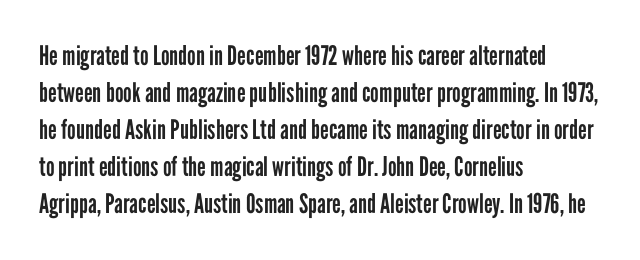
Reading down the block, your eye returns to a fixed left position each line. Tall strokes in this sample are plumb rather than angled. The rendering uses a moderate line-height, typical for paragraphs. This is not heavy type; no bold has been used. Any mark beneath the type? The region is blank. Each word holds together tightly as a unit, with standard inter-letter gaps.
